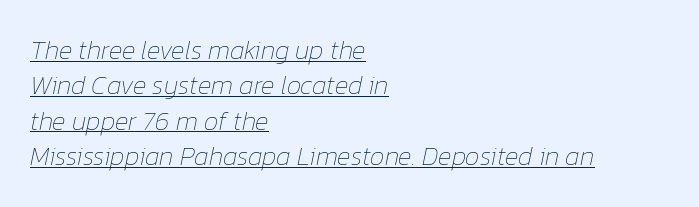
The image shows 26 px text type, italic (leaning right); set left-aligned, normal line spacing (1.36x), normal letter spacing, underlined.
